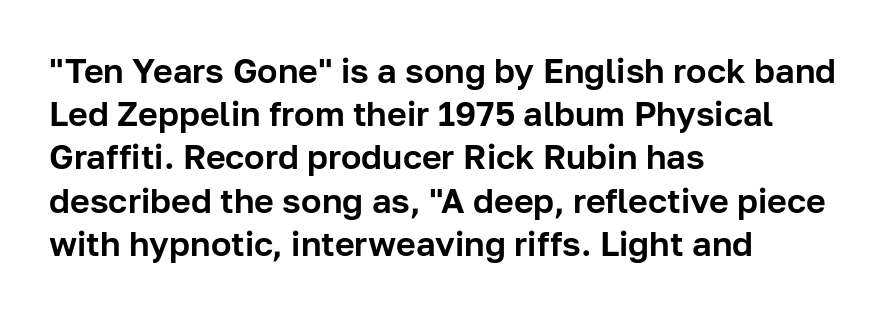
The image shows 34 px sans-serif type, upright; set left-aligned, normal line spacing (1.27x), normal letter spacing, not underlined; low stroke contrast and a medium x-height.
